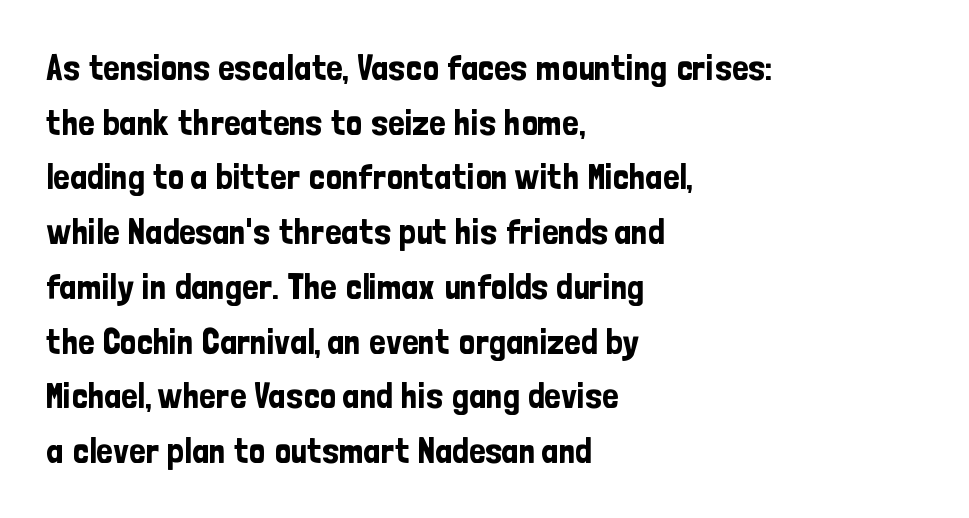
One-word summary of the alignment: left. Compared with typical paragraphs, the rows here are spaced about the same. In terms of letterform style, serifs are entirely absent. The letters sit at their default tracking, neither squeezed nor spread. Note the varied advance widths — an 'i' is clearly narrower than an 'm'.
